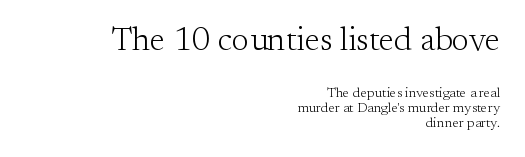
{"serif": "yes", "italic": "no", "bold": "no", "weight": "light", "width": "normal", "stroke_contrast": "medium", "x_height": "small", "monospaced": "no", "underline": "no", "align": "right", "line_spacing": "tight", "line_spacing_ratio": 1.06, "letter_spacing": "normal", "letter_spacing_em": 0.0, "larger_block": "first", "size_ratio": 2.36, "glyph_px": 33}
